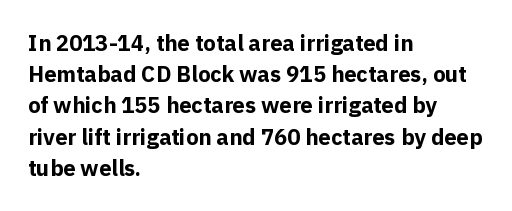
{"italic": "no", "bold": "yes", "underline": "no", "align": "left", "line_spacing": "normal", "line_spacing_ratio": 1.42, "letter_spacing": "normal", "letter_spacing_em": 0.0, "glyph_px": 22}
